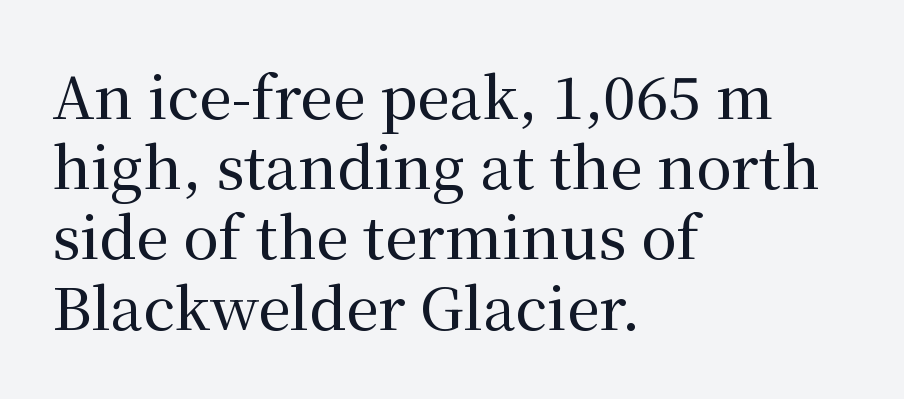
The characters display serif detailing at their extremities. Underlining? Definitely not there. Do the letters lean? They stand straight. The passage shown is typed in a proportional face where columns would drift. Horizontal alignment here is leftward, the default for most running prose.
